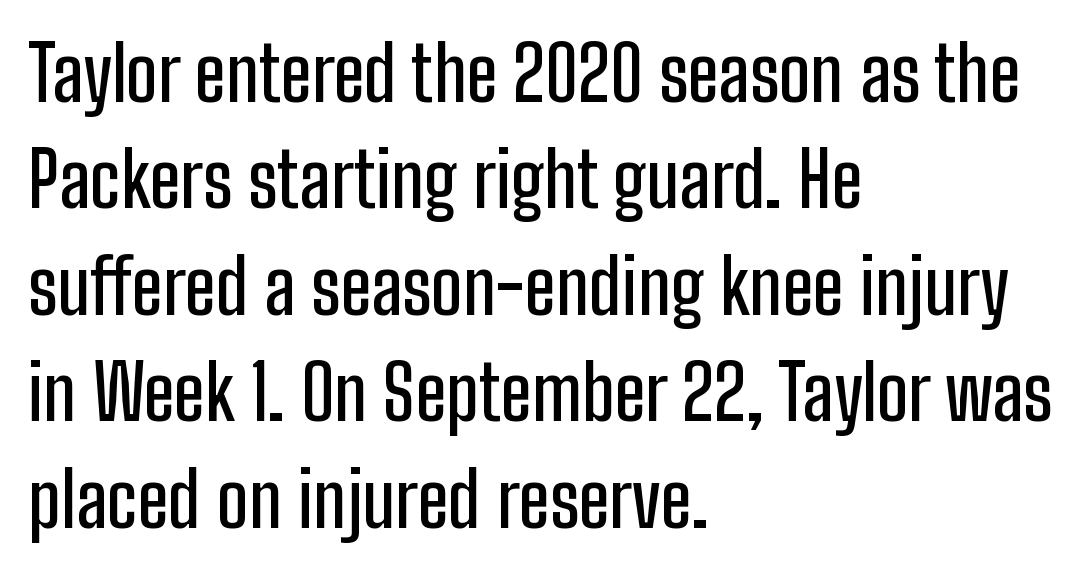
You can tell from the bare stems that sans-serif type was used. Line spacing here is normal. Do the characters align in a grid? No, the font is proportional. A typesetter would mark this as roman, not italic. These lines are set flush left with a ragged right edge. Inter-character spacing is left at the font's built-in metrics.
